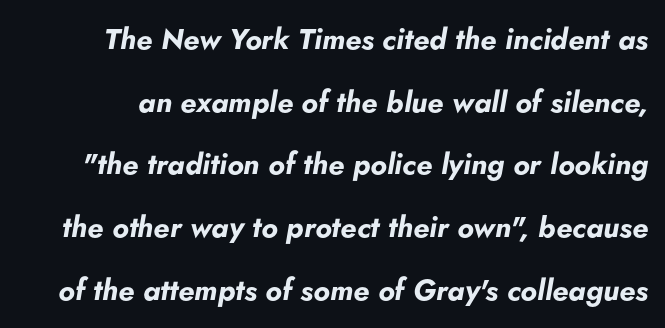
Q: Is the text bold? A: Yes.
Q: Is the text italic (slanted)? A: Yes, it leans right by about 5 degrees.
Q: Is the text underlined? A: No.
Q: Is the spacing between letters normal or unusually wide? A: Normal.
Q: Is the spacing between lines tight, normal or loose? A: Loose.
Q: Width (condensed, normal, or wide)? A: Normal.
Q: Stroke contrast? A: Low.
Q: x-height? A: Small.
Q: Monospaced? A: No.
